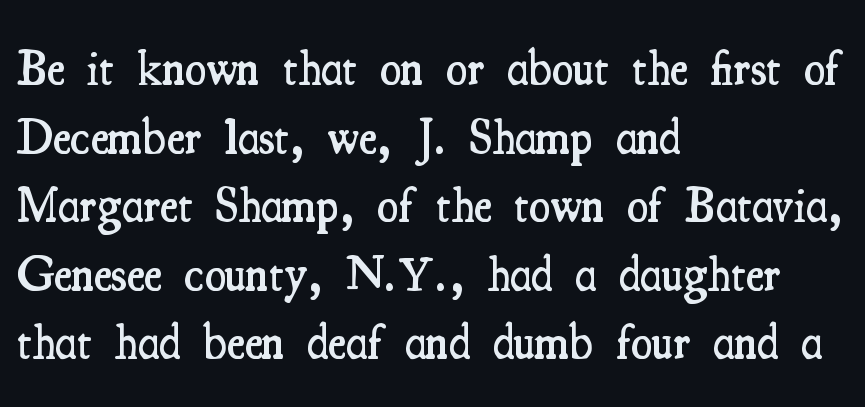
{"serif": "yes", "italic": "no", "bold": "semi", "weight": "semibold", "width": "condensed", "stroke_contrast": "medium", "x_height": "small", "monospaced": "no", "underline": "no", "align": "left", "line_spacing": "normal", "line_spacing_ratio": 1.4, "letter_spacing": "normal", "letter_spacing_em": 0.0, "glyph_px": 49}
